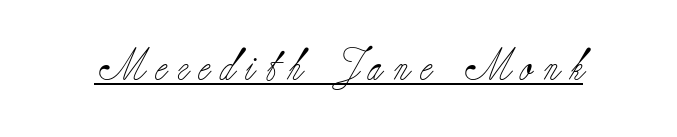
The image shows 32 px light serif type; set unusually wide letter spacing (+0.33 em), underlined; low stroke contrast and a small x-height.
